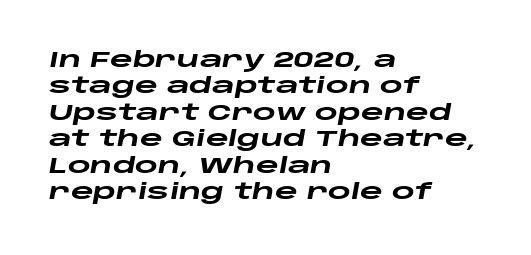
{"italic": "yes", "lean": "right", "slant_degrees": 10, "bold": "yes", "underline": "no", "align": "left", "line_spacing_ratio": 1.2, "letter_spacing": "normal", "letter_spacing_em": 0.0, "glyph_px": 22}
